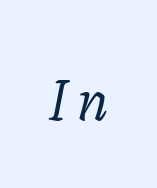
Q: Is the text bold? A: No.
Q: Is the text italic (slanted)? A: Yes, it leans right by about 11 degrees.
Q: Is the typeface a serif or a sans-serif typeface? A: Serif.
Q: Is the text underlined? A: No.
Q: Width (condensed, normal, or wide)? A: Normal.
Q: Stroke contrast? A: Low.
Q: x-height? A: Medium.
Q: Monospaced? A: No.
